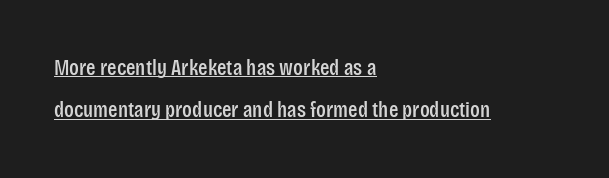
The image shows 22 px text type, upright; set left-aligned, loose line spacing (1.92x), normal letter spacing, underlined.
